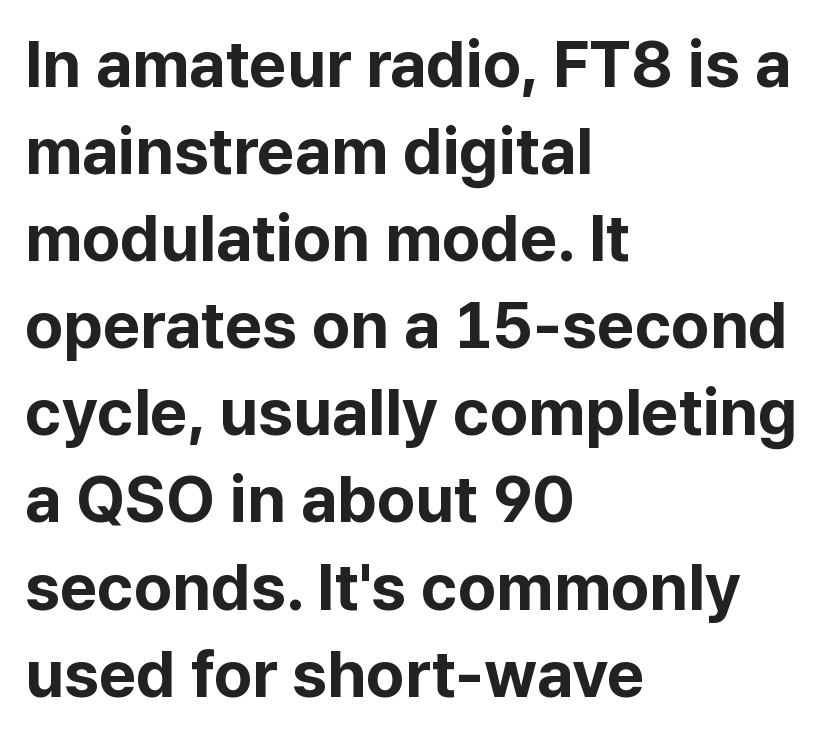
This sample uses an upright cut, with every glyph sitting square on the baseline. Words float on clear page, feet unadorned. Grotesque or geometric, the face here clearly has no serifs. Normally led — the rows are evenly, conventionally spaced. All the whitespace from short lines collects on the right. Observe the ordinary spacing: letters are neighbours, not strangers.
